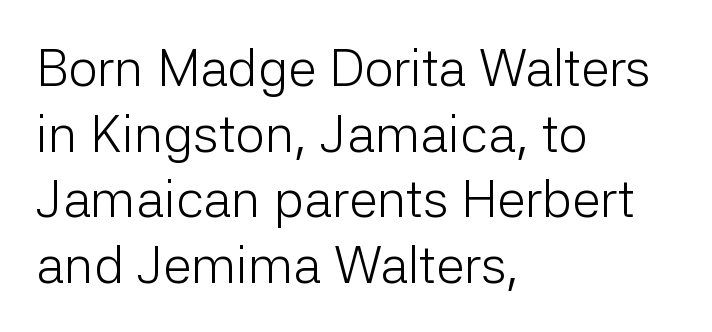
Nobody drew a line under any word here. Do the characters align in a grid? No, the font is proportional. Weight class: somewhere from thin through regular. The vertical gap from one line to the next is medium. Which margin do the lines hug? The left one — the right edge is uneven.
